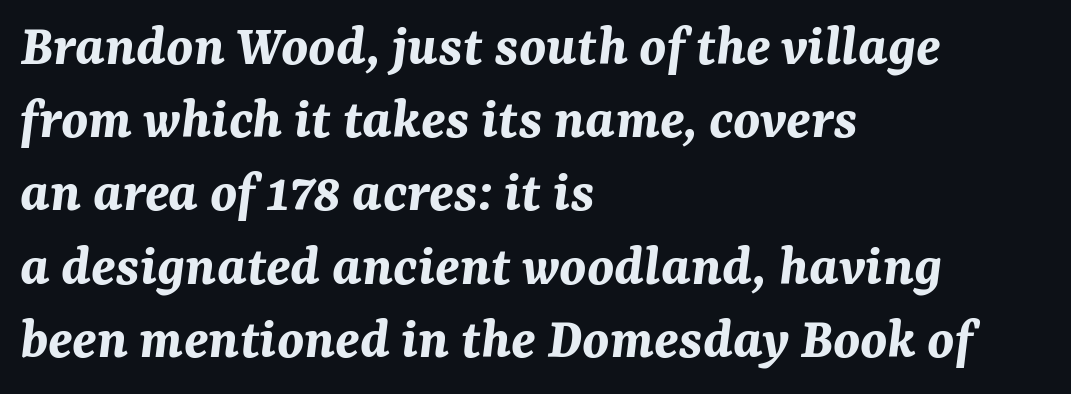
The image shows 60 px bold type, italic (leaning right); set left-aligned, line spacing 1.22x, normal letter spacing, not underlined; medium stroke contrast and a medium x-height.
